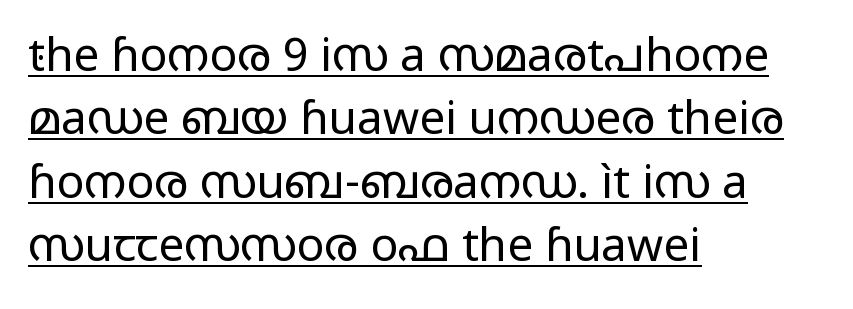
{"serif": "no", "italic": "no", "bold": "no", "weight": "regular", "width": "wide", "stroke_contrast": "low", "x_height": "medium", "monospaced": "no", "underline": "yes", "align": "left", "line_spacing": "normal", "line_spacing_ratio": 1.38, "letter_spacing": "normal", "letter_spacing_em": 0.0, "glyph_px": 46}
